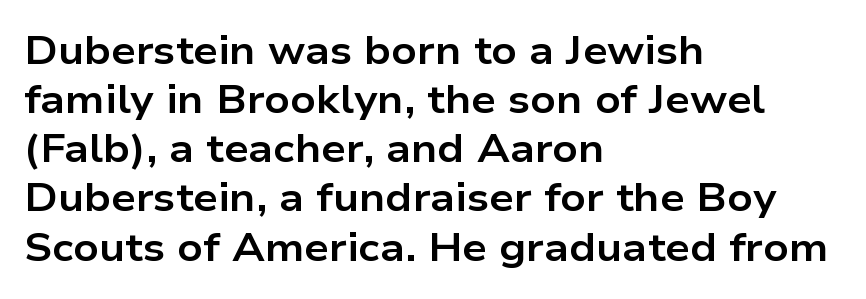
Q: Is the text bold? A: Yes.
Q: Is the text italic (slanted)? A: No, it is upright.
Q: Is the typeface a serif or a sans-serif typeface? A: Sans-serif.
Q: Is the text underlined? A: No.
Q: How is the paragraph aligned? A: Left-aligned.
Q: Is the spacing between letters normal or unusually wide? A: Normal.
Q: Is the spacing between lines tight, normal or loose? A: Normal.
Q: Width (condensed, normal, or wide)? A: Wide.
Q: Stroke contrast? A: Low.
Q: x-height? A: Medium.
Q: Monospaced? A: No.
